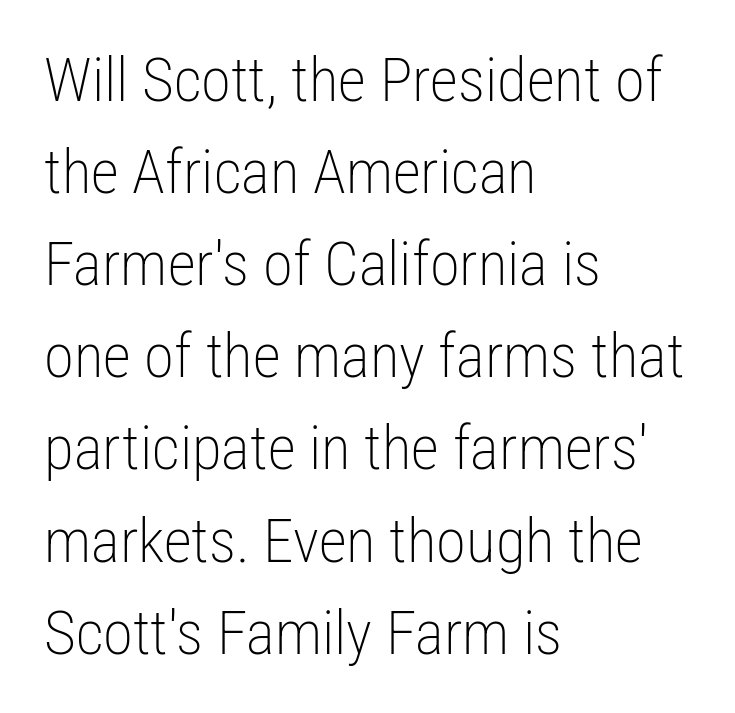
Compared with typical paragraphs, the rows here are spaced about the same. A typesetter would label this face a sans. This sample is left-justified, so line endings fall wherever the words run out. Characters follow at the spacing the type designer built in. Anything drawn beneath the words? Only blank space.
